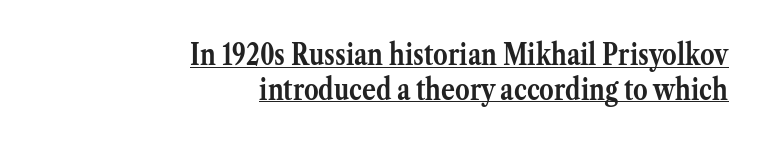
Q: Is the text bold? A: Yes.
Q: Is the text italic (slanted)? A: No, it is upright.
Q: Is the typeface a serif or a sans-serif typeface? A: Serif.
Q: Is the text underlined? A: Yes.
Q: How is the paragraph aligned? A: Right-aligned.
Q: Is the spacing between letters normal or unusually wide? A: Normal.
Q: Width (condensed, normal, or wide)? A: Normal.
Q: Stroke contrast? A: Medium.
Q: x-height? A: Medium.
Q: Monospaced? A: No.
